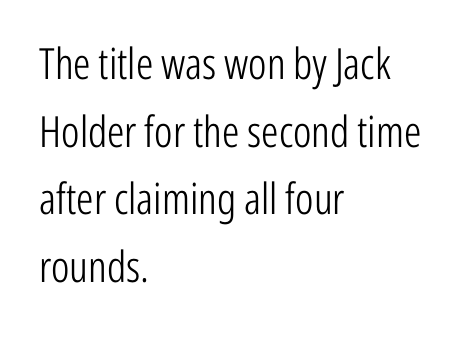
Italic: no, the glyphs are upright roman. The glyphs are unaccompanied by any horizontal stroke below them. Horizontal alignment here is leftward, the default for most running prose. Stems here are at most as thick as an everyday book face. This block has exactly the height ordinary leading produces.
